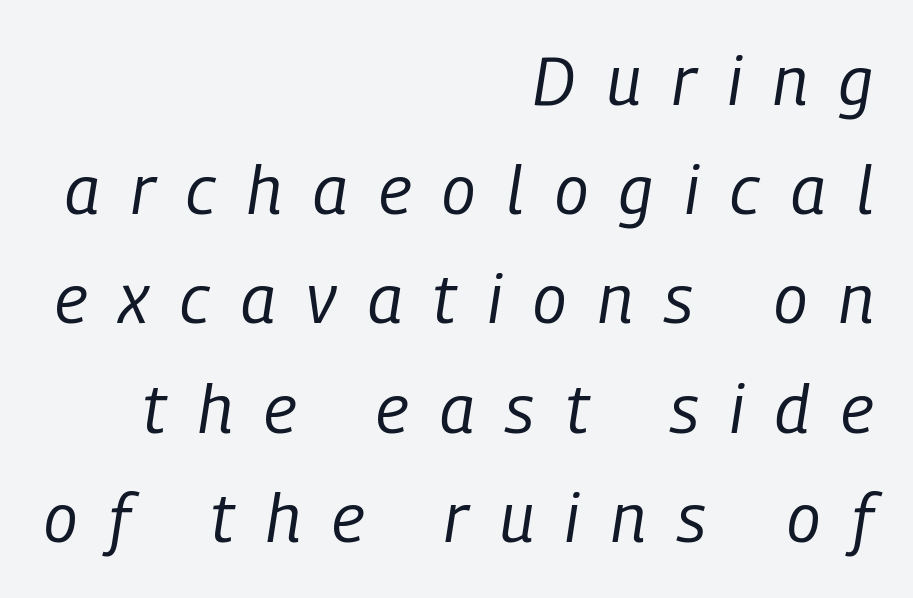
The image shows 67 px regular-weight, condensed type, italic (leaning right); set right-aligned, normal line spacing (1.63x), unusually wide letter spacing (+0.47 em), not underlined; low stroke contrast and a medium x-height.
